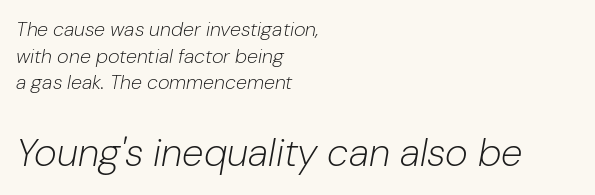
The letters look calm and open, with moderate or lighter stems. The passage shown begins with its smaller block and ends with its larger one. Alignment: flush left. Notice how descenders clear the ascenders below comfortably — that's standard leading.
